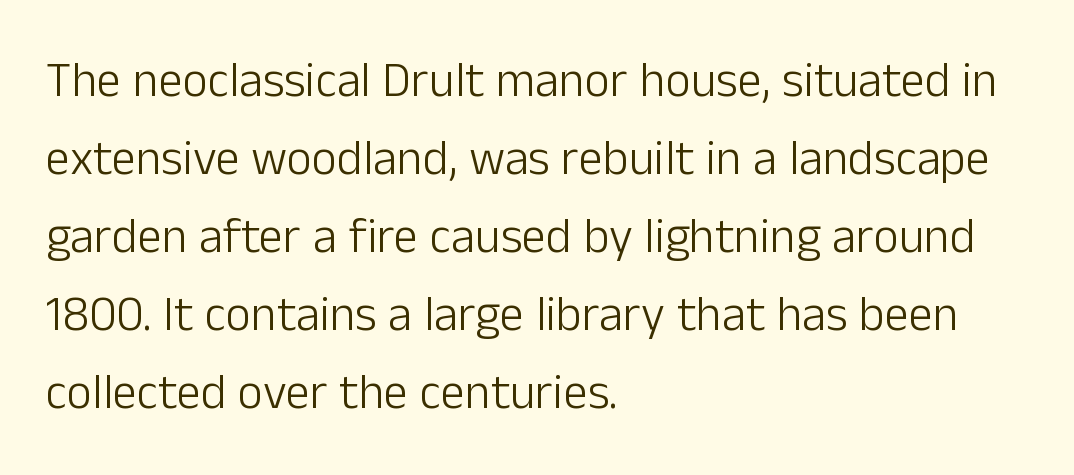
Letterform terminals end flat and unadorned throughout the passage. The setting favours the left margin, as ordinary paragraphs usually do. Nope, not italic — everything's standing straight. Varying glyph widths throughout — classic text-font behaviour. These lines keep a tight, regular rhythm from letter to letter. Vertical stems look standard width or narrower in stroke.
